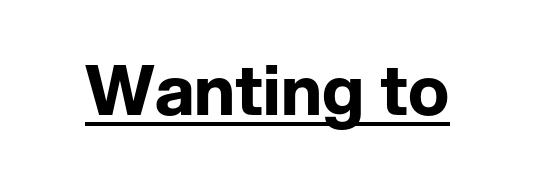
The image shows 69 px bold sans-serif type, upright; set normal letter spacing, underlined; low stroke contrast and a medium x-height.
